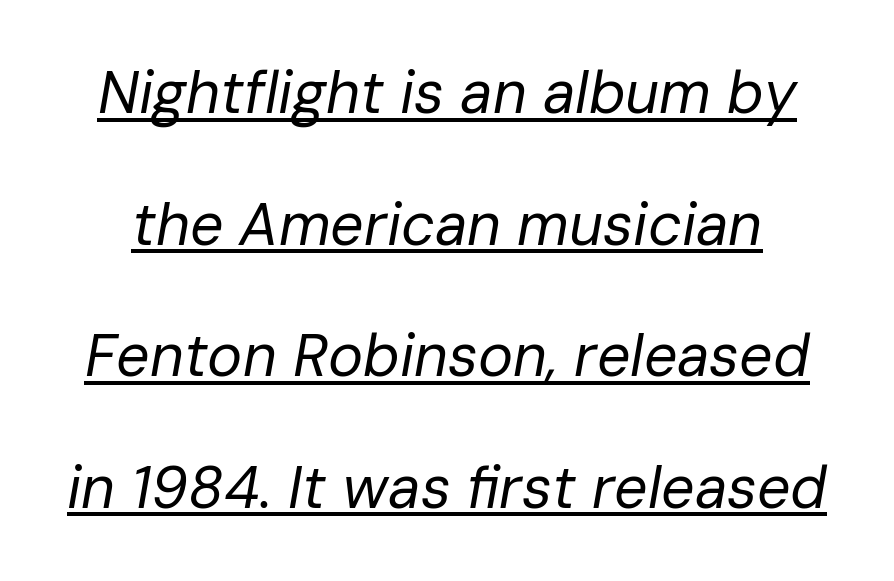
Default kerning and tracking; the words read as compact shapes. Stroke thickness stays within the range of a standard reading face or lighter. Varying glyph widths throughout — classic text-font behaviour. A typesetter would call this leading open, well beyond the default.
